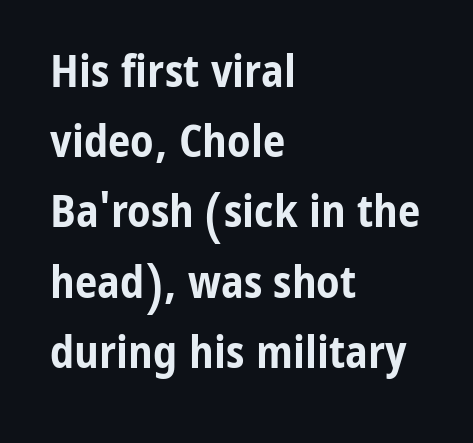
The image shows 45 px bold, condensed sans-serif type, upright; set left-aligned, normal line spacing (1.56x), normal letter spacing, not underlined; low stroke contrast and a medium x-height.
